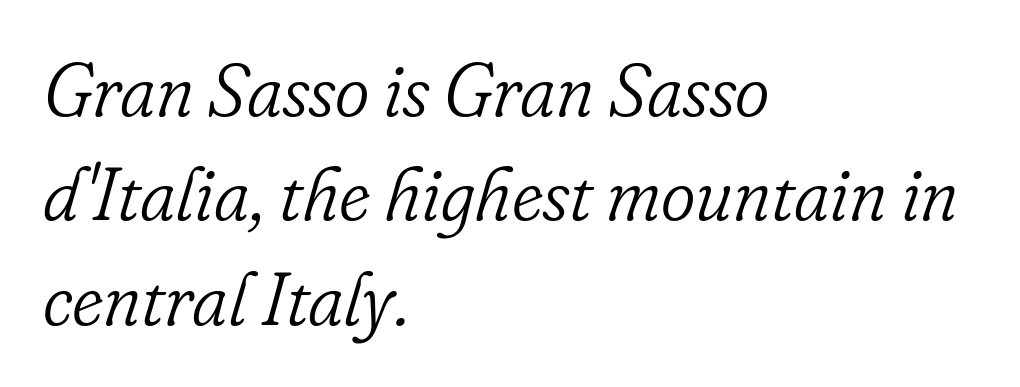
Q: Is the text bold? A: No.
Q: Is the text italic (slanted)? A: Yes, it leans right by about 16 degrees.
Q: Is the typeface a serif or a sans-serif typeface? A: Serif.
Q: Is the text underlined? A: No.
Q: How is the paragraph aligned? A: Left-aligned.
Q: Is the spacing between letters normal or unusually wide? A: Normal.
Q: Is the spacing between lines tight, normal or loose? A: Normal.
Q: Width (condensed, normal, or wide)? A: Normal.
Q: Stroke contrast? A: Low.
Q: x-height? A: Small.
Q: Monospaced? A: No.
